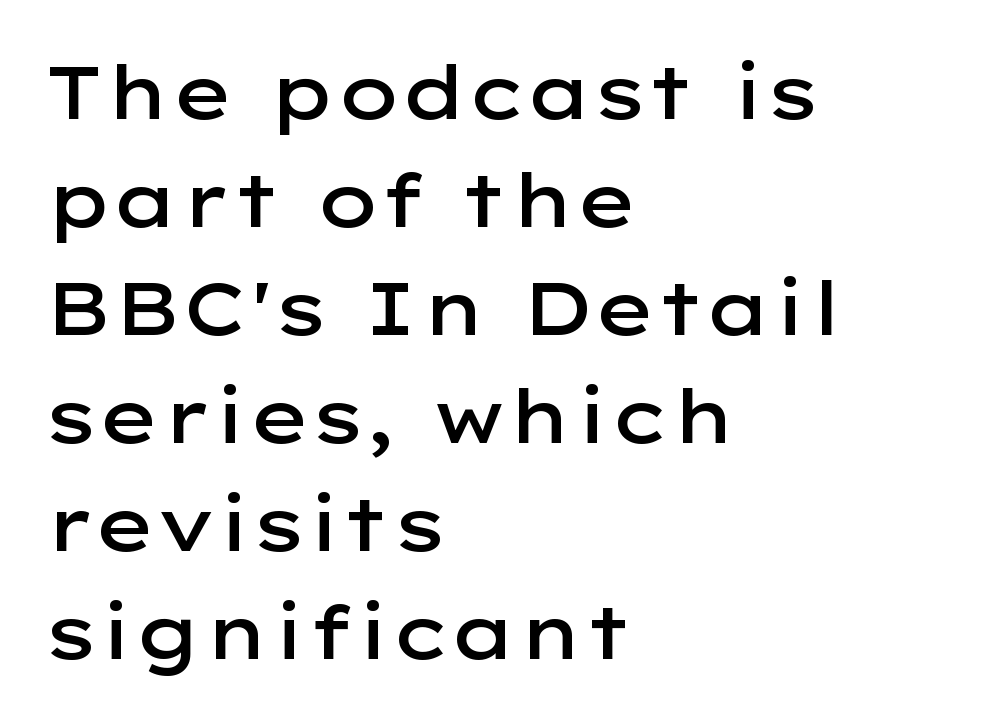
{"serif": "no", "italic": "no", "bold": "semi", "weight": "semibold", "width": "wide", "stroke_contrast": "low", "x_height": "medium", "monospaced": "no", "underline": "no", "align": "left", "line_spacing": "normal", "line_spacing_ratio": 1.44, "letter_spacing": "normal", "letter_spacing_em": 0.0, "glyph_px": 75}
